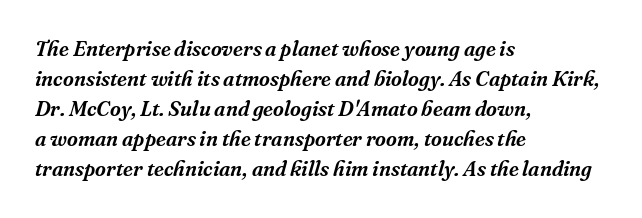
Interline gaps are of average width in this sample. Clear beneath every line of the passage. The paragraph shown leans on its left margin. Students, note that the glyphs here touch the page at normal intervals. This is oblique type, the kind used for emphasis or titles.
